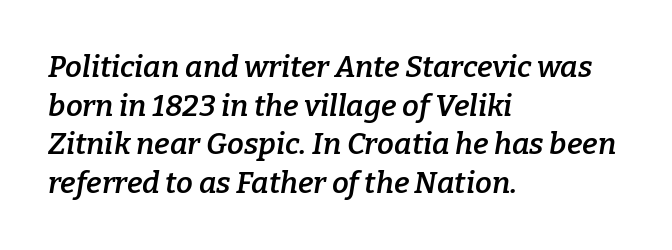
{"serif": "yes", "italic": "yes", "lean": "right", "slant_degrees": 9, "bold": "semi", "weight": "semibold", "width": "normal", "stroke_contrast": "low", "x_height": "medium", "monospaced": "no", "underline": "no", "align": "left", "line_spacing": "normal", "line_spacing_ratio": 1.29, "letter_spacing": "normal", "letter_spacing_em": 0.0, "glyph_px": 30}
